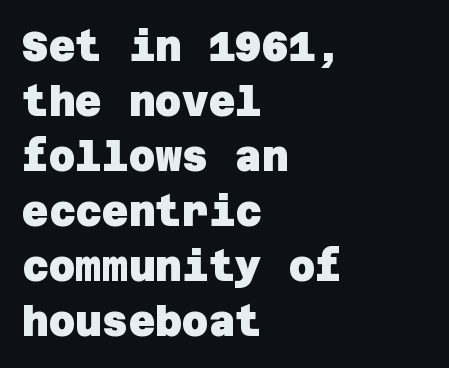
The image shows 41 px heavy sans-serif type; set left-aligned, normal line spacing (1.34x), normal letter spacing, not underlined; low stroke contrast and a large x-height.
